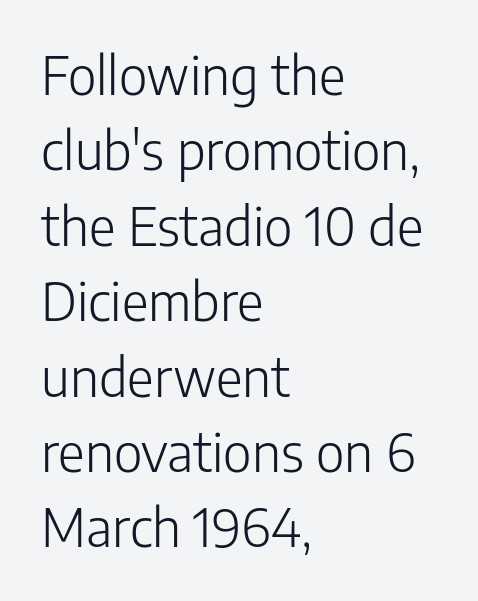
Q: Is the text bold? A: No.
Q: Is the text italic (slanted)? A: No, it is upright.
Q: Is the typeface a serif or a sans-serif typeface? A: Sans-serif.
Q: Is the text underlined? A: No.
Q: How is the paragraph aligned? A: Left-aligned.
Q: Is the spacing between letters normal or unusually wide? A: Normal.
Q: Is the spacing between lines tight, normal or loose? A: Normal.
Q: Width (condensed, normal, or wide)? A: Normal.
Q: Stroke contrast? A: Low.
Q: x-height? A: Medium.
Q: Monospaced? A: No.
